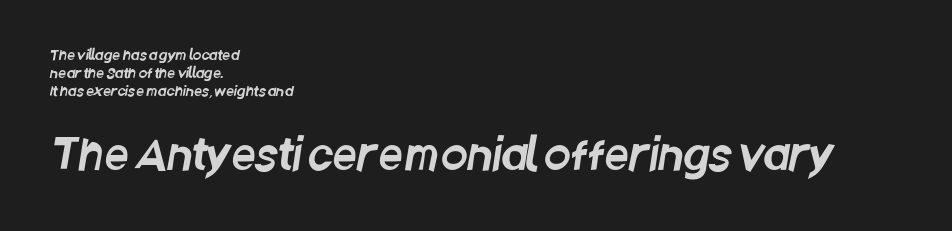
Q: Is the typeface a serif or a sans-serif typeface? A: Sans-serif.
Q: Is the text underlined? A: No.
Q: How is the paragraph aligned? A: Left-aligned.
Q: Is the spacing between letters normal or unusually wide? A: Normal.
Q: Is the spacing between lines tight, normal or loose? A: Normal.
Q: Which block of text is set in a larger size, the first (top) or the second (bottom)? A: The second (bottom) one.
Q: Width (condensed, normal, or wide)? A: Condensed.
Q: Stroke contrast? A: Low.
Q: x-height? A: Large.
Q: Monospaced? A: No.
